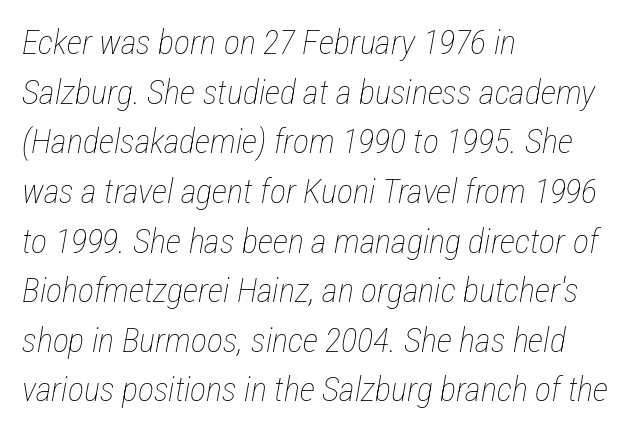
{"italic": "yes", "lean": "right", "slant_degrees": 12, "bold": "no", "weight": "thin", "width": "condensed", "stroke_contrast": "low", "x_height": "medium", "monospaced": "no", "underline": "no", "align": "left", "line_spacing": "normal", "line_spacing_ratio": 1.46, "letter_spacing": "normal", "letter_spacing_em": 0.0, "glyph_px": 34}
